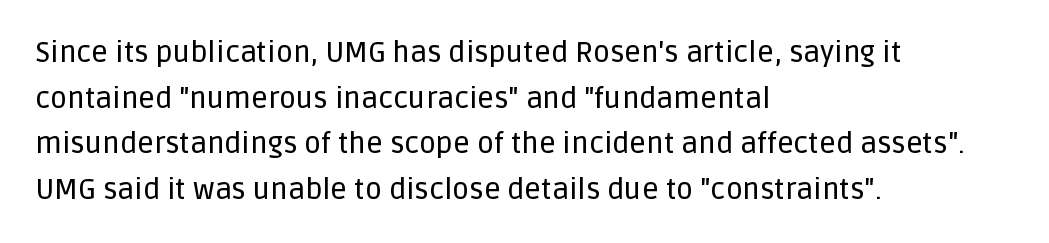
{"serif": "no", "italic": "no", "width": "normal", "stroke_contrast": "low", "x_height": "large", "monospaced": "no", "underline": "no", "align": "left", "line_spacing": "normal", "line_spacing_ratio": 1.57, "letter_spacing": "normal", "letter_spacing_em": 0.0, "glyph_px": 29}
